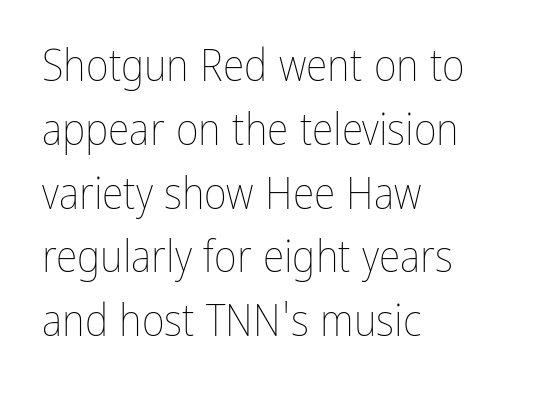
A typesetter would mark this as roman, not italic. Varying glyph widths throughout — classic text-font behaviour. Teacher's note: observe the even left margin — that is flush-left alignment. The font sits on the lighter half of the weight spectrum, regular included.
